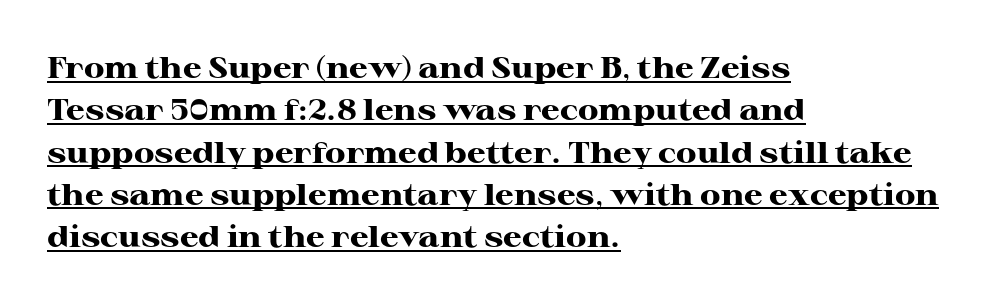
The image shows 30 px heavy, wide serif type, upright; set left-aligned, normal line spacing (1.41x), normal letter spacing, underlined; high stroke contrast and a medium x-height.
